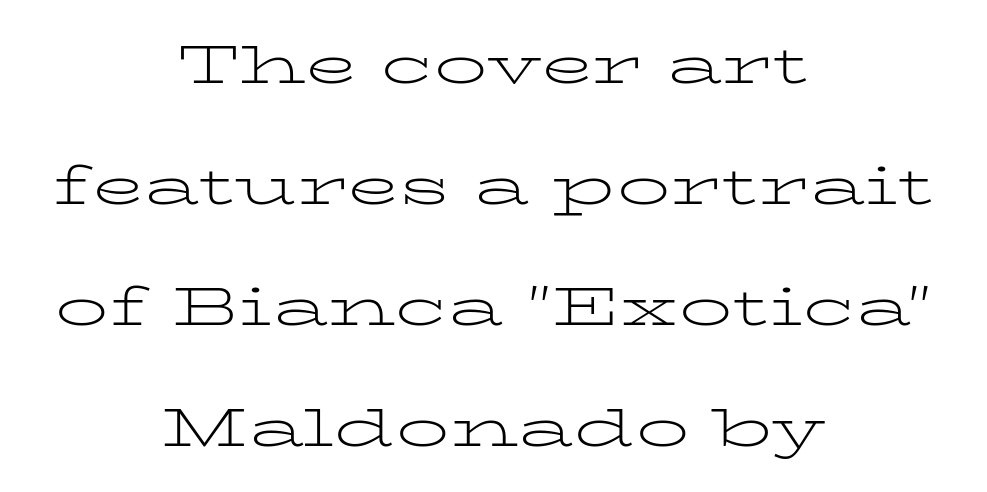
{"serif": "yes", "italic": "no", "bold": "no", "weight": "light", "width": "wide", "stroke_contrast": "low", "x_height": "medium", "monospaced": "no", "underline": "no", "align": "center", "line_spacing": "loose", "line_spacing_ratio": 2.28, "letter_spacing": "normal", "letter_spacing_em": 0.0, "glyph_px": 53}
